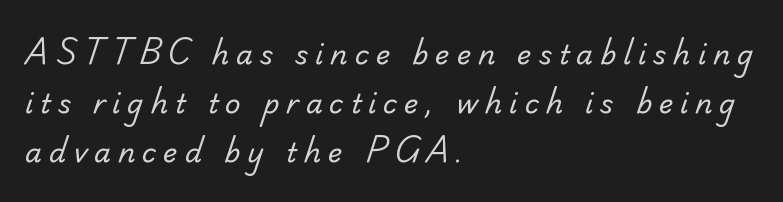
Q: Is the text bold? A: No.
Q: Is the text underlined? A: No.
Q: How is the paragraph aligned? A: Left-aligned.
Q: Is the spacing between letters normal or unusually wide? A: Unusually wide.
